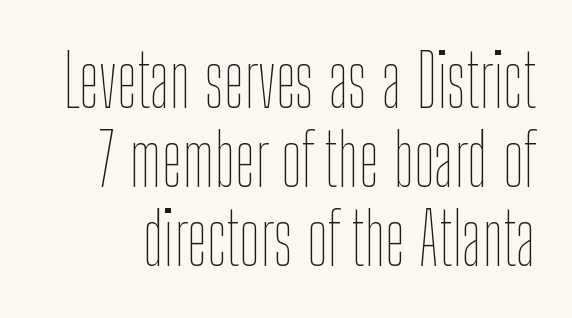
Q: Is the text bold? A: No.
Q: Is the text italic (slanted)? A: No, it is upright.
Q: Is the text underlined? A: No.
Q: Is the spacing between letters normal or unusually wide? A: Normal.
Q: Is the spacing between lines tight, normal or loose? A: Tight.
Q: Width (condensed, normal, or wide)? A: Condensed.
Q: Stroke contrast? A: Low.
Q: x-height? A: Medium.
Q: Monospaced? A: No.
